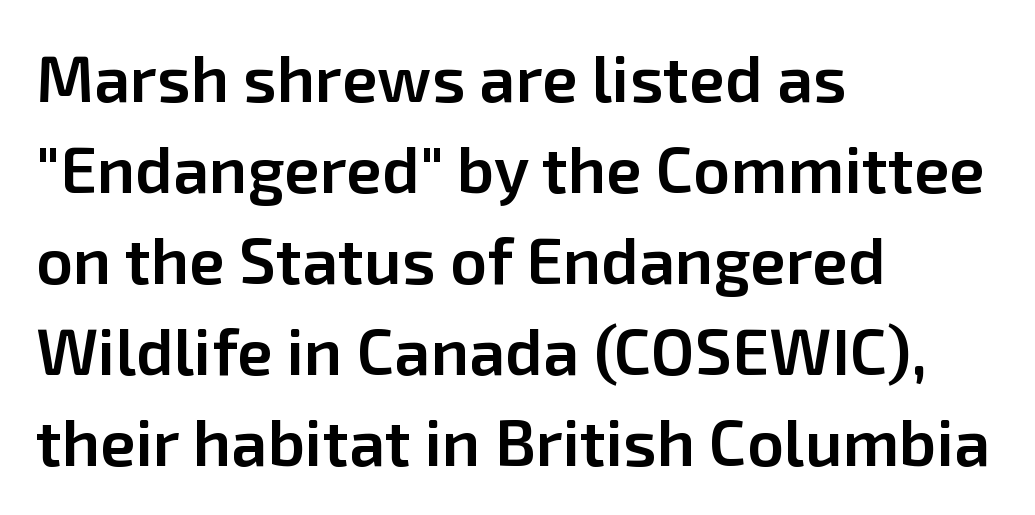
Q: Is the text bold? A: Semi-bold.
Q: Is the text italic (slanted)? A: No, it is upright.
Q: Is the typeface a serif or a sans-serif typeface? A: Sans-serif.
Q: Is the text underlined? A: No.
Q: How is the paragraph aligned? A: Left-aligned.
Q: Is the spacing between letters normal or unusually wide? A: Normal.
Q: Is the spacing between lines tight, normal or loose? A: Normal.
Q: Width (condensed, normal, or wide)? A: Normal.
Q: Stroke contrast? A: Low.
Q: x-height? A: Medium.
Q: Monospaced? A: No.
